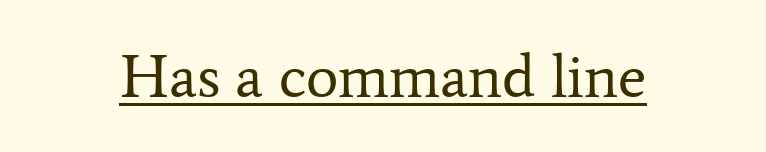
Q: Is the text bold? A: No.
Q: Is the text italic (slanted)? A: No, it is upright.
Q: Is the typeface a serif or a sans-serif typeface? A: Serif.
Q: Is the text underlined? A: Yes.
Q: Is the spacing between letters normal or unusually wide? A: Normal.
Q: Width (condensed, normal, or wide)? A: Normal.
Q: Stroke contrast? A: Low.
Q: x-height? A: Medium.
Q: Monospaced? A: No.
